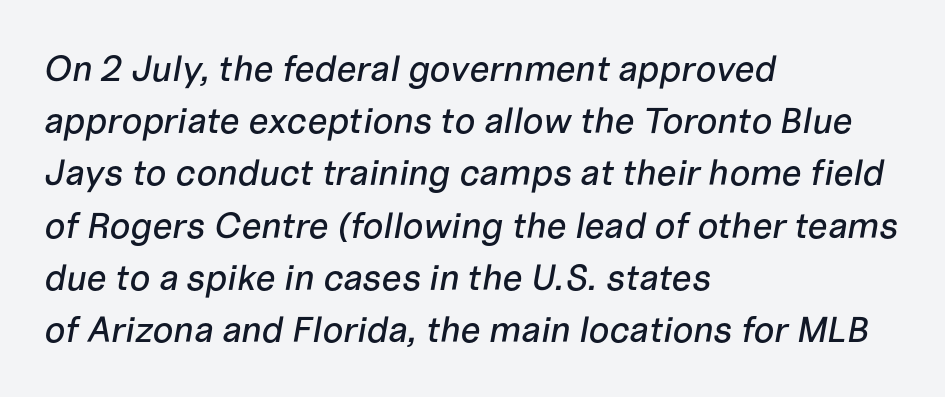
Q: Is the text italic (slanted)? A: Yes, it leans right by about 10 degrees.
Q: Is the text underlined? A: No.
Q: How is the paragraph aligned? A: Left-aligned.
Q: Is the spacing between letters normal or unusually wide? A: Normal.
Q: Is the spacing between lines tight, normal or loose? A: Normal.
Q: Width (condensed, normal, or wide)? A: Normal.
Q: Stroke contrast? A: Low.
Q: x-height? A: Medium.
Q: Monospaced? A: No.
